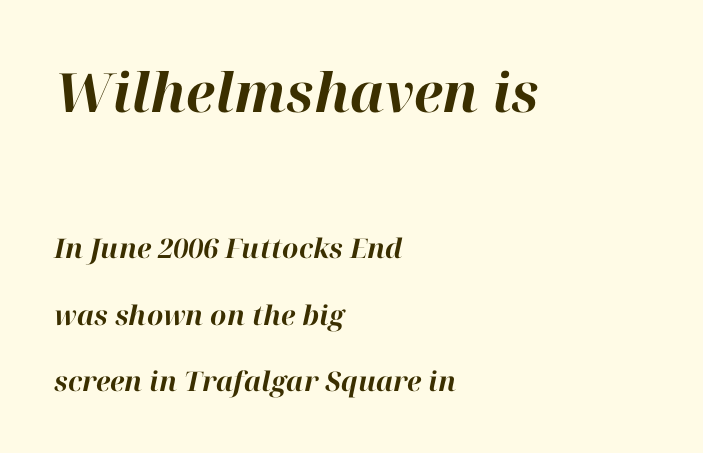
Q: Is the text bold? A: Yes.
Q: Is the text italic (slanted)? A: Yes, it leans right by about 12 degrees.
Q: Is the text underlined? A: No.
Q: How is the paragraph aligned? A: Left-aligned.
Q: Is the spacing between letters normal or unusually wide? A: Normal.
Q: Is the spacing between lines tight, normal or loose? A: Loose.
Q: Which block of text is set in a larger size, the first (top) or the second (bottom)? A: The first (top) one.
Q: Width (condensed, normal, or wide)? A: Normal.
Q: Stroke contrast? A: High.
Q: x-height? A: Medium.
Q: Monospaced? A: No.
